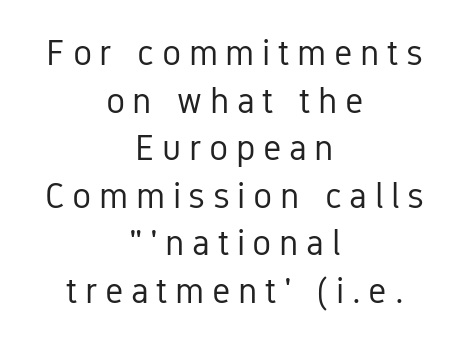
{"serif": "no", "italic": "no", "bold": "no", "weight": "regular", "width": "condensed", "stroke_contrast": "low", "x_height": "medium", "monospaced": "no", "underline": "no", "align": "center", "line_spacing": "normal", "line_spacing_ratio": 1.32, "letter_spacing": "wide", "letter_spacing_em": 0.21, "glyph_px": 36}
